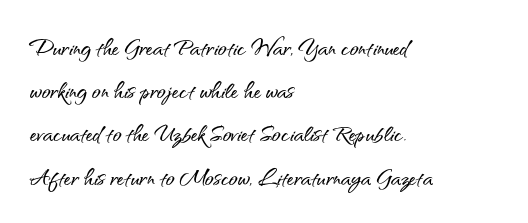
Look at the bottom of the vertical strokes: they stop flat, with no serifs. The vertical gap from one line to the next is medium. You could not count columns in this text — the font is proportionally spaced. The area under the type is left untouched.
